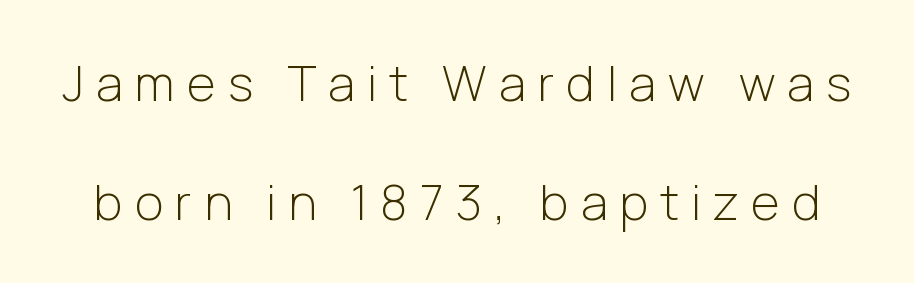
{"serif": "no", "italic": "no", "bold": "no", "weight": "light", "width": "normal", "stroke_contrast": "low", "x_height": "medium", "monospaced": "no", "underline": "no", "line_spacing": "loose", "line_spacing_ratio": 2.42, "letter_spacing": "wide", "letter_spacing_em": 0.25, "glyph_px": 49}
